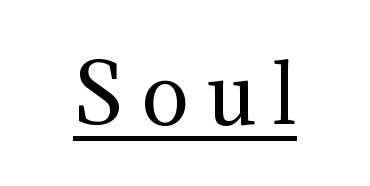
{"serif": "yes", "italic": "no", "bold": "no", "weight": "regular", "width": "normal", "stroke_contrast": "medium", "x_height": "medium", "monospaced": "no", "underline": "yes", "letter_spacing": "wide", "letter_spacing_em": 0.22, "glyph_px": 79}
